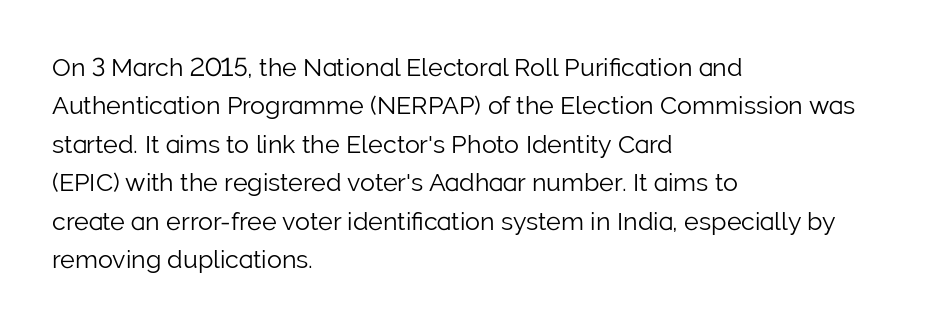
{"italic": "no", "bold": "no", "underline": "no", "align": "left", "line_spacing": "normal", "line_spacing_ratio": 1.54, "letter_spacing": "normal", "letter_spacing_em": 0.0, "glyph_px": 25}
